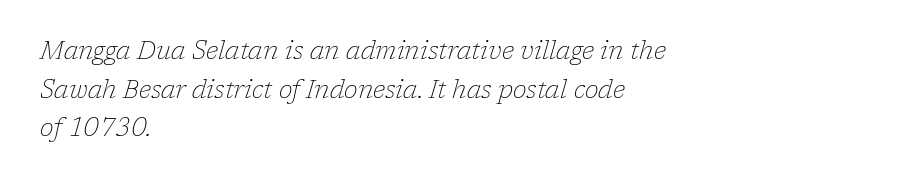
{"italic": "yes", "lean": "right", "slant_degrees": 17, "bold": "no", "underline": "no", "align": "left", "line_spacing": "normal", "line_spacing_ratio": 1.55, "letter_spacing": "normal", "letter_spacing_em": 0.0, "glyph_px": 25}
